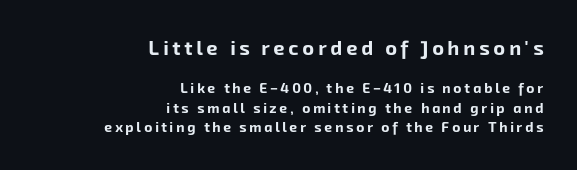
{"bold": "yes", "underline": "no", "align": "right", "line_spacing": "normal", "line_spacing_ratio": 1.4, "larger_block": "first", "size_ratio": 1.43, "glyph_px": 20}
